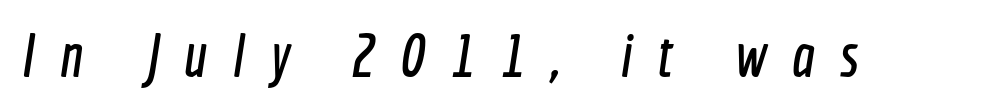
{"serif": "no", "width": "condensed", "x_height": "medium", "monospaced": "no", "underline": "no", "letter_spacing": "wide", "letter_spacing_em": 0.42, "glyph_px": 60}
